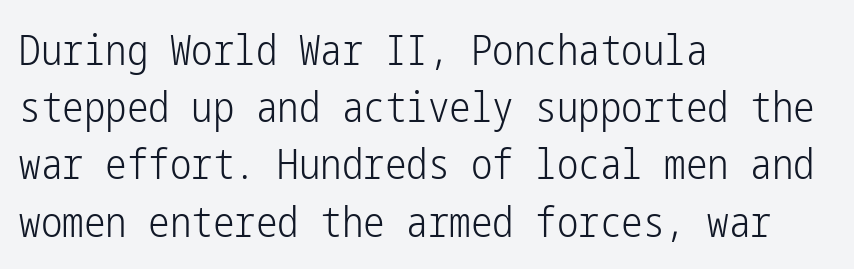
Q: Is the text bold? A: No.
Q: Is the text italic (slanted)? A: No, it is upright.
Q: Is the typeface a serif or a sans-serif typeface? A: Sans-serif.
Q: Is the text underlined? A: No.
Q: How is the paragraph aligned? A: Left-aligned.
Q: Is the spacing between letters normal or unusually wide? A: Normal.
Q: Is the spacing between lines tight, normal or loose? A: Normal.
Q: Width (condensed, normal, or wide)? A: Condensed.
Q: Stroke contrast? A: Low.
Q: x-height? A: Medium.
